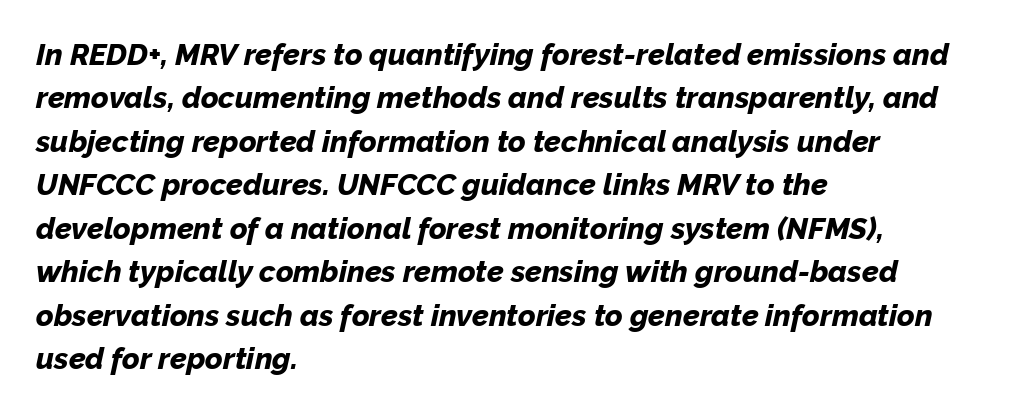
The image shows 30 px bold type, italic (leaning right); set left-aligned, normal line spacing (1.45x), normal letter spacing, not underlined; low stroke contrast and a medium x-height.
